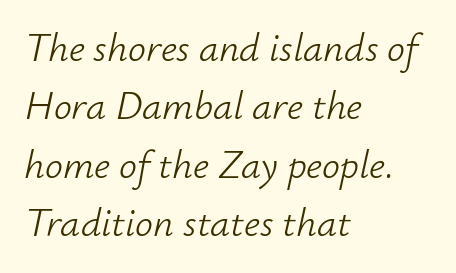
Q: Is the text bold? A: No.
Q: Is the text italic (slanted)? A: Yes, it leans right by about 12 degrees.
Q: Is the text underlined? A: No.
Q: How is the paragraph aligned? A: Left-aligned.
Q: Is the spacing between letters normal or unusually wide? A: Normal.
Q: Is the spacing between lines tight, normal or loose? A: Normal.
Q: Width (condensed, normal, or wide)? A: Normal.
Q: Stroke contrast? A: Low.
Q: x-height? A: Small.
Q: Monospaced? A: No.
